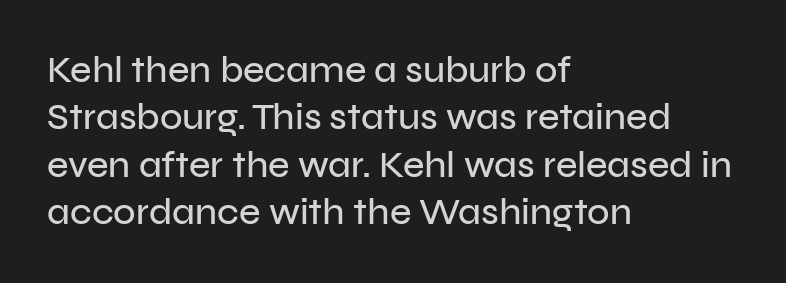
{"serif": "no", "italic": "no", "width": "normal", "stroke_contrast": "low", "x_height": "medium", "monospaced": "no", "underline": "no", "align": "left", "line_spacing": "normal", "line_spacing_ratio": 1.28, "letter_spacing": "normal", "letter_spacing_em": 0.0, "glyph_px": 37}
